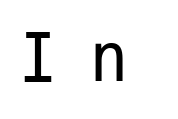
The image shows 72 px regular-weight, condensed sans-serif type, upright, monospaced; set unusually wide letter spacing (+0.49 em), not underlined; low stroke contrast and a medium x-height.
